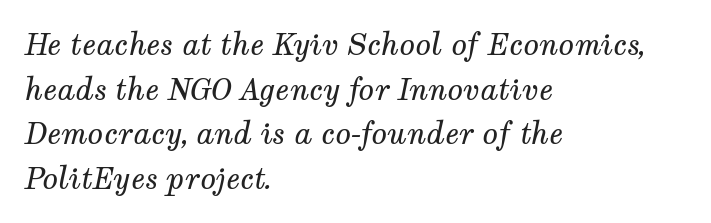
The image shows 29 px regular-weight serif type, italic (leaning right); set left-aligned, normal line spacing (1.54x), normal letter spacing, not underlined; medium stroke contrast and a medium x-height.
